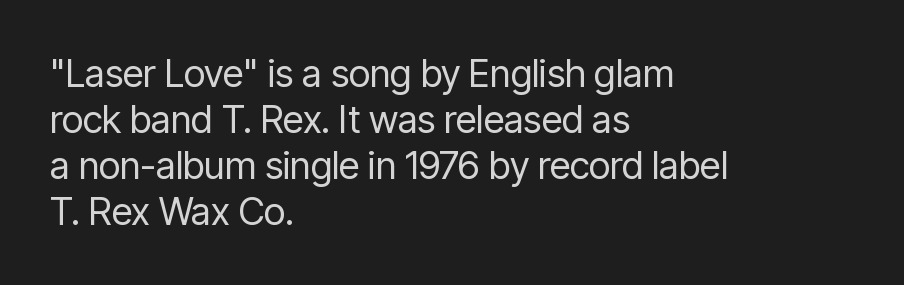
Q: Is the text bold? A: No.
Q: Is the text italic (slanted)? A: No, it is upright.
Q: Is the typeface a serif or a sans-serif typeface? A: Sans-serif.
Q: Is the text underlined? A: No.
Q: How is the paragraph aligned? A: Left-aligned.
Q: Is the spacing between letters normal or unusually wide? A: Normal.
Q: Width (condensed, normal, or wide)? A: Condensed.
Q: Stroke contrast? A: Low.
Q: x-height? A: Medium.
Q: Monospaced? A: No.
